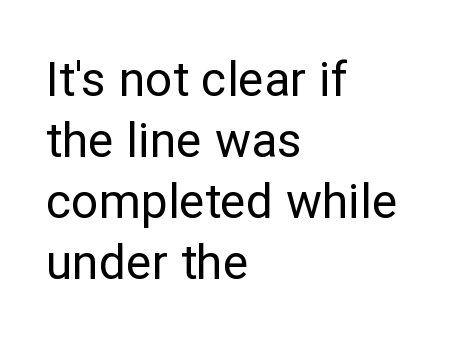
Each letter keeps its own natural width here, so spacing adapts to shape. Rendered with straight, roman letterforms. A normal amount of white space separates one row of letters from the next. Left-aligned paragraph, ragged on the right. Students, note that the glyphs here touch the page at normal intervals.
